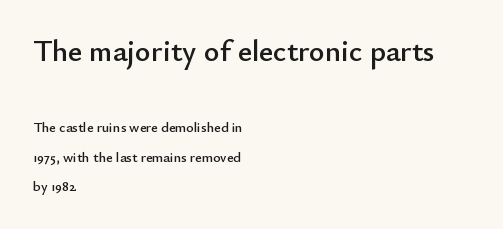
The typesetter chose a ragged-right arrangement here. You could not count columns in this text — the font is proportionally spaced. Italic? Not at all — the glyphs are vertical. Rows of type keep a wide berth in the vertical direction. Large over small — that's the arrangement of the two blocks here.
